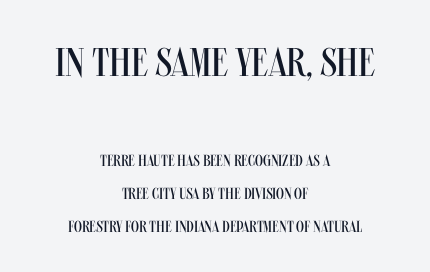
The image shows 40 px regular-weight, condensed sans-serif type, upright; set centered, loose line spacing (2.05x), normal letter spacing, not underlined; the first (top) block is 2.5x larger; medium stroke contrast and a large x-height.
